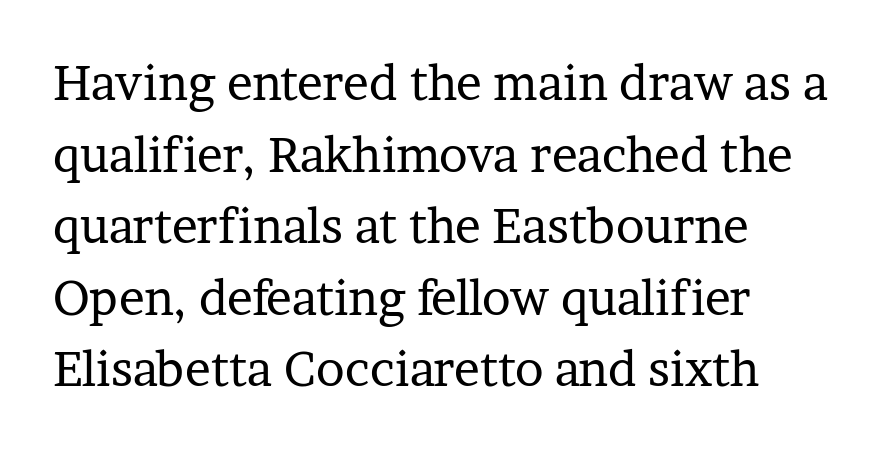
Q: Is the text bold? A: No.
Q: Is the text italic (slanted)? A: No, it is upright.
Q: Is the typeface a serif or a sans-serif typeface? A: Serif.
Q: Is the text underlined? A: No.
Q: How is the paragraph aligned? A: Left-aligned.
Q: Is the spacing between letters normal or unusually wide? A: Normal.
Q: Is the spacing between lines tight, normal or loose? A: Normal.
Q: Width (condensed, normal, or wide)? A: Normal.
Q: Stroke contrast? A: Low.
Q: x-height? A: Medium.
Q: Monospaced? A: No.
